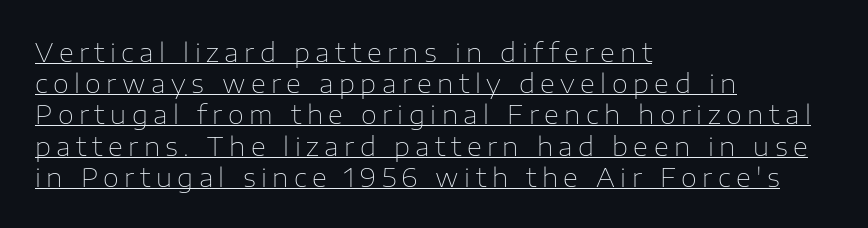
Q: Is the text bold? A: No.
Q: Is the text italic (slanted)? A: No, it is upright.
Q: Is the text underlined? A: Yes.
Q: How is the paragraph aligned? A: Left-aligned.
Q: Is the spacing between letters normal or unusually wide? A: Unusually wide.
